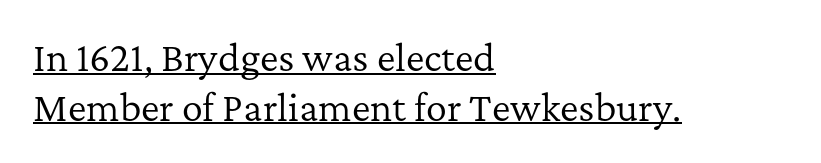
Q: Is the text bold? A: No.
Q: Is the text italic (slanted)? A: No, it is upright.
Q: Is the typeface a serif or a sans-serif typeface? A: Serif.
Q: Is the text underlined? A: Yes.
Q: How is the paragraph aligned? A: Left-aligned.
Q: Is the spacing between letters normal or unusually wide? A: Normal.
Q: Is the spacing between lines tight, normal or loose? A: Normal.
Q: Width (condensed, normal, or wide)? A: Normal.
Q: Stroke contrast? A: Low.
Q: x-height? A: Medium.
Q: Monospaced? A: No.
